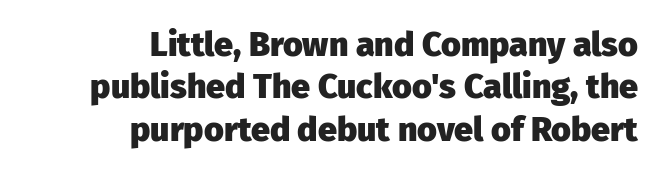
The image shows 34 px heavy sans-serif type, upright; set right-aligned, normal line spacing (1.25x), normal letter spacing, not underlined; low stroke contrast and a medium x-height.
